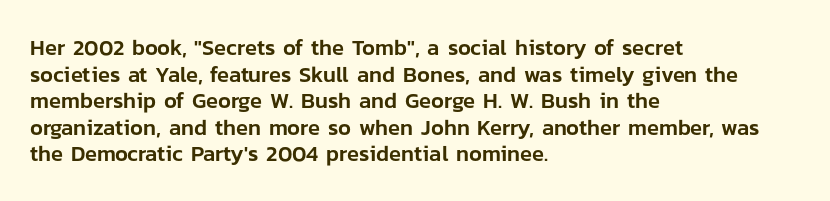
Q: Is the text italic (slanted)? A: No, it is upright.
Q: Is the text underlined? A: No.
Q: How is the paragraph aligned? A: Left-aligned.
Q: Is the spacing between letters normal or unusually wide? A: Normal.
